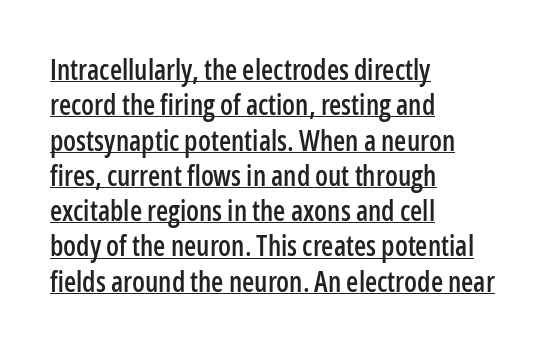
In terms of letterspacing, this is plain default setting. Ordinary non-slanted type is in use. Normally led — the rows are evenly, conventionally spaced. Every row of glyphs begins at an identical x-position on the left.
